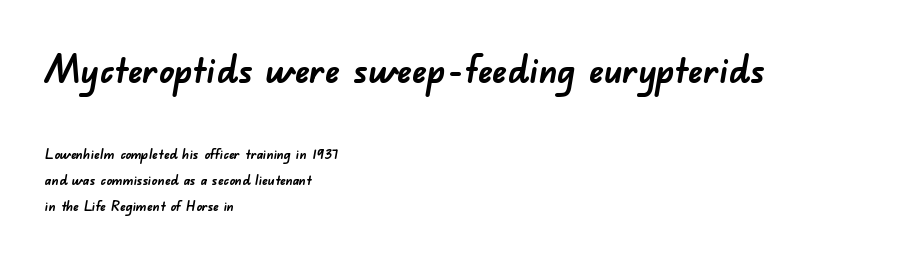
Q: Is the text bold? A: Yes.
Q: Is the typeface a serif or a sans-serif typeface? A: Sans-serif.
Q: Is the text underlined? A: No.
Q: How is the paragraph aligned? A: Left-aligned.
Q: Is the spacing between letters normal or unusually wide? A: Normal.
Q: Which block of text is set in a larger size, the first (top) or the second (bottom)? A: The first (top) one.
Q: Width (condensed, normal, or wide)? A: Normal.
Q: Stroke contrast? A: Low.
Q: x-height? A: Small.
Q: Monospaced? A: No.
